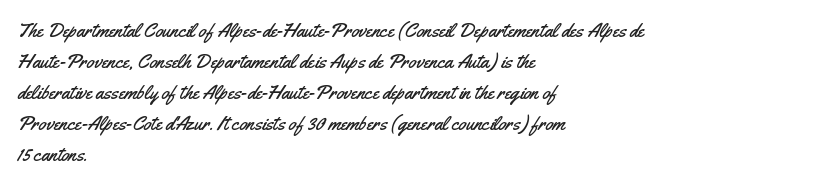
Q: Is the text italic (slanted)? A: Yes.
Q: Is the text underlined? A: No.
Q: How is the paragraph aligned? A: Left-aligned.
Q: Is the spacing between letters normal or unusually wide? A: Normal.
Q: Is the spacing between lines tight, normal or loose? A: Normal.
